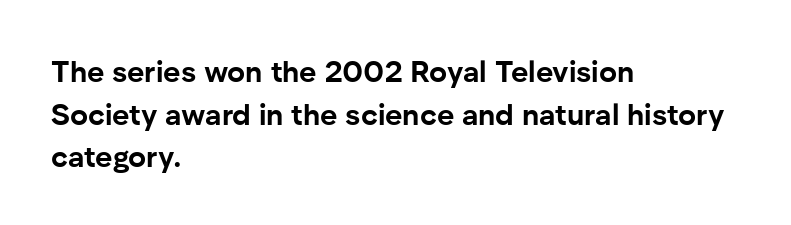
{"serif": "no", "italic": "no", "bold": "yes", "weight": "bold", "width": "normal", "stroke_contrast": "low", "x_height": "medium", "monospaced": "no", "underline": "no", "align": "left", "line_spacing": "normal", "line_spacing_ratio": 1.42, "letter_spacing": "normal", "letter_spacing_em": 0.0, "glyph_px": 30}
